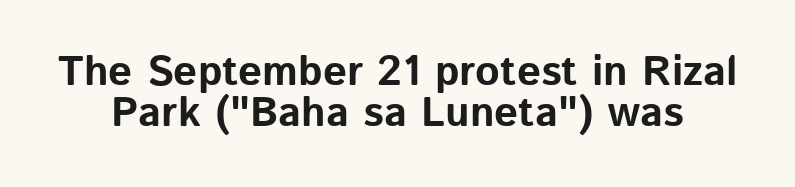
Reading down the column, the eye jumps only a short way to each next line. The gaps between neighbouring characters are ordinary and unremarkable. Varying glyph widths throughout — classic text-font behaviour. Quick note: not italic, upright. Decoration check: the copy has no underline.
